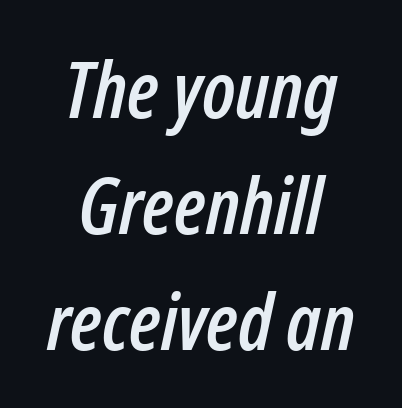
Q: Is the text italic (slanted)? A: Yes, it leans right by about 12 degrees.
Q: Is the text underlined? A: No.
Q: How is the paragraph aligned? A: Centered.
Q: Is the spacing between letters normal or unusually wide? A: Normal.
Q: Is the spacing between lines tight, normal or loose? A: Normal.
Q: Width (condensed, normal, or wide)? A: Condensed.
Q: Stroke contrast? A: Low.
Q: x-height? A: Medium.
Q: Monospaced? A: No.
